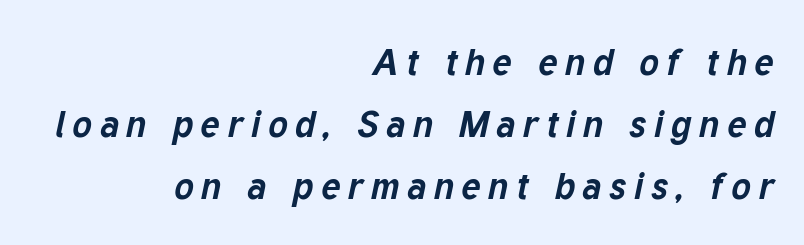
Each word looks stretched out because of the extra space between its letters. Note the varied advance widths — an 'i' is clearly narrower than an 'm'. Check the space under the baseline: it is left empty. Regarding leading, the lines here are spaced in the standard way. Layout note: lines flush right.
